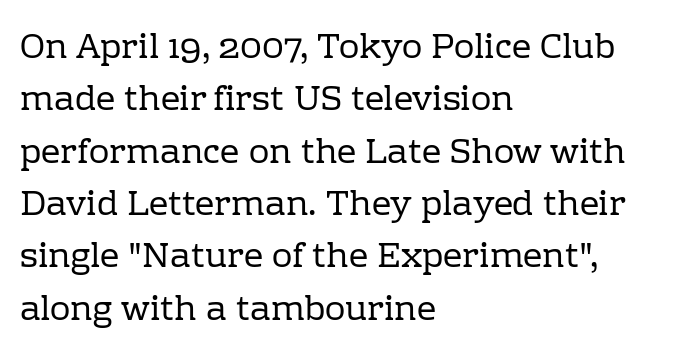
The image shows 34 px regular-weight serif type, upright; set left-aligned, normal line spacing (1.54x), normal letter spacing, not underlined; low stroke contrast and a medium x-height.
